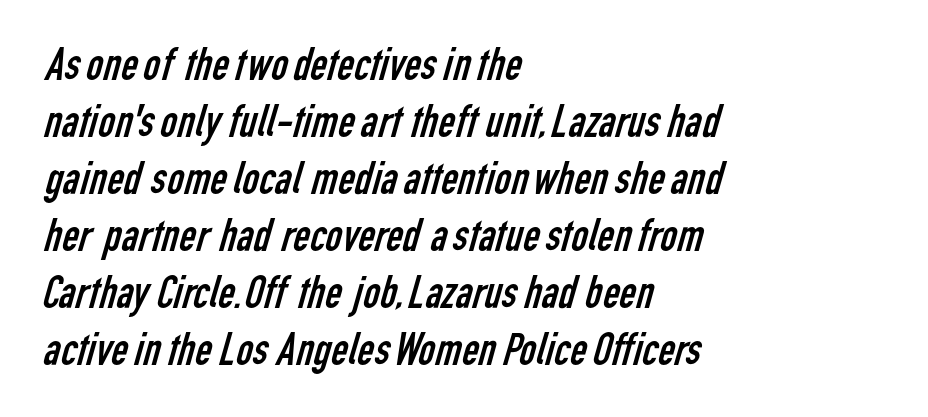
The image shows 46 px regular-weight, condensed sans-serif type; set left-aligned, line spacing 1.24x, normal letter spacing, not underlined; low stroke contrast and a medium x-height.
